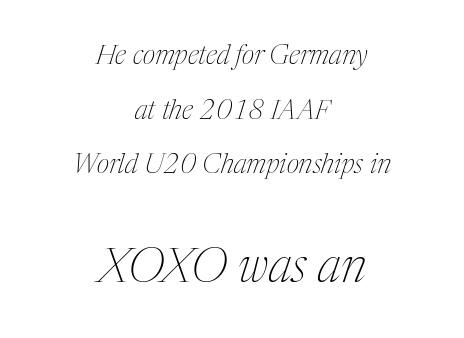
Bare-footed words on every line. In terms of letterform style, serifs are clearly present. Reading down the block, each line starts at a different indent, mirrored at its end. Size hierarchy here favors the trailing block over the leading one. Tall strokes in this sample are angled rather than plumb.
